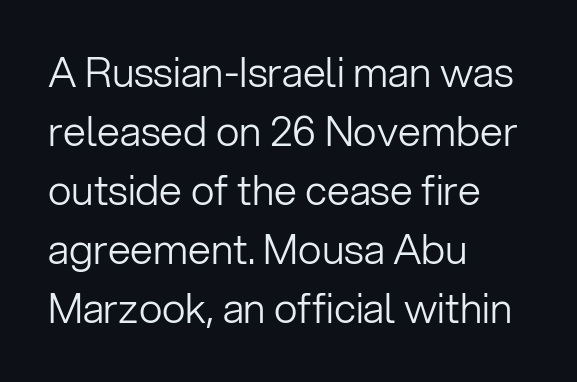
{"serif": "no", "italic": "no", "bold": "no", "weight": "light", "width": "normal", "stroke_contrast": "low", "x_height": "medium", "monospaced": "no", "underline": "no", "align": "left", "line_spacing": "normal", "line_spacing_ratio": 1.44, "letter_spacing": "normal", "letter_spacing_em": 0.0, "glyph_px": 41}
